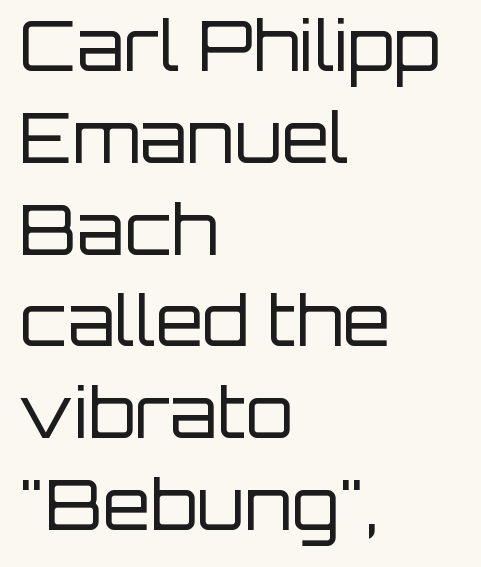
{"serif": "no", "italic": "no", "bold": "no", "weight": "regular", "width": "normal", "stroke_contrast": "low", "x_height": "large", "monospaced": "no", "underline": "no", "align": "left", "line_spacing": "normal", "line_spacing_ratio": 1.33, "letter_spacing": "normal", "letter_spacing_em": 0.0, "glyph_px": 69}
